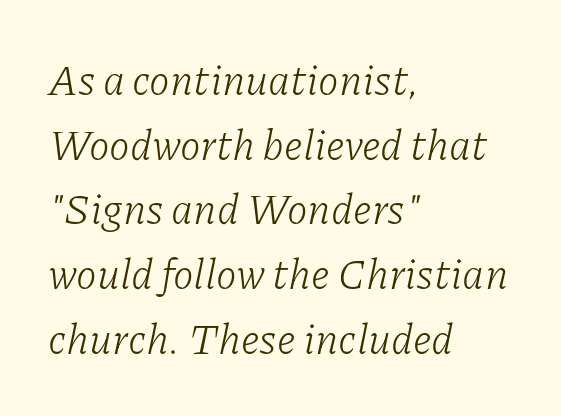
Q: Is the text bold? A: No.
Q: Is the text italic (slanted)? A: Yes, it leans right by about 11 degrees.
Q: Is the typeface a serif or a sans-serif typeface? A: Serif.
Q: Is the text underlined? A: No.
Q: How is the paragraph aligned? A: Left-aligned.
Q: Is the spacing between letters normal or unusually wide? A: Normal.
Q: Is the spacing between lines tight, normal or loose? A: Normal.
Q: Width (condensed, normal, or wide)? A: Normal.
Q: Stroke contrast? A: Low.
Q: x-height? A: Medium.
Q: Monospaced? A: No.
